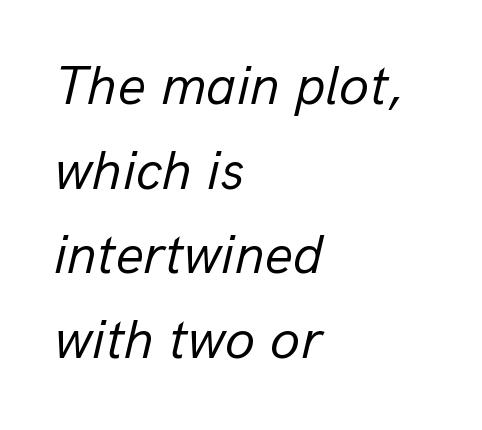
{"italic": "yes", "lean": "right", "slant_degrees": 13, "bold": "no", "weight": "regular", "width": "normal", "stroke_contrast": "low", "x_height": "medium", "monospaced": "no", "underline": "no", "align": "left", "line_spacing": "normal", "line_spacing_ratio": 1.54, "letter_spacing": "normal", "letter_spacing_em": 0.0, "glyph_px": 55}
